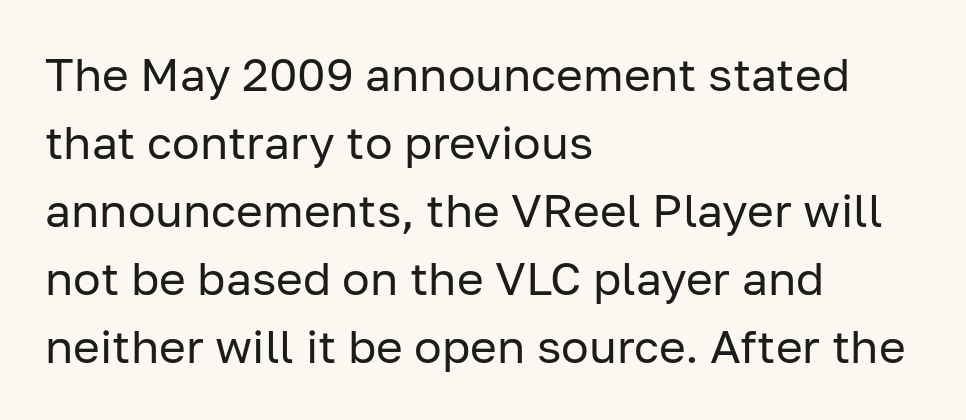
Q: Is the text bold? A: No.
Q: Is the text italic (slanted)? A: No, it is upright.
Q: Is the typeface a serif or a sans-serif typeface? A: Sans-serif.
Q: Is the text underlined? A: No.
Q: How is the paragraph aligned? A: Left-aligned.
Q: Is the spacing between letters normal or unusually wide? A: Normal.
Q: Is the spacing between lines tight, normal or loose? A: Normal.
Q: Width (condensed, normal, or wide)? A: Normal.
Q: Stroke contrast? A: Low.
Q: x-height? A: Medium.
Q: Monospaced? A: No.
